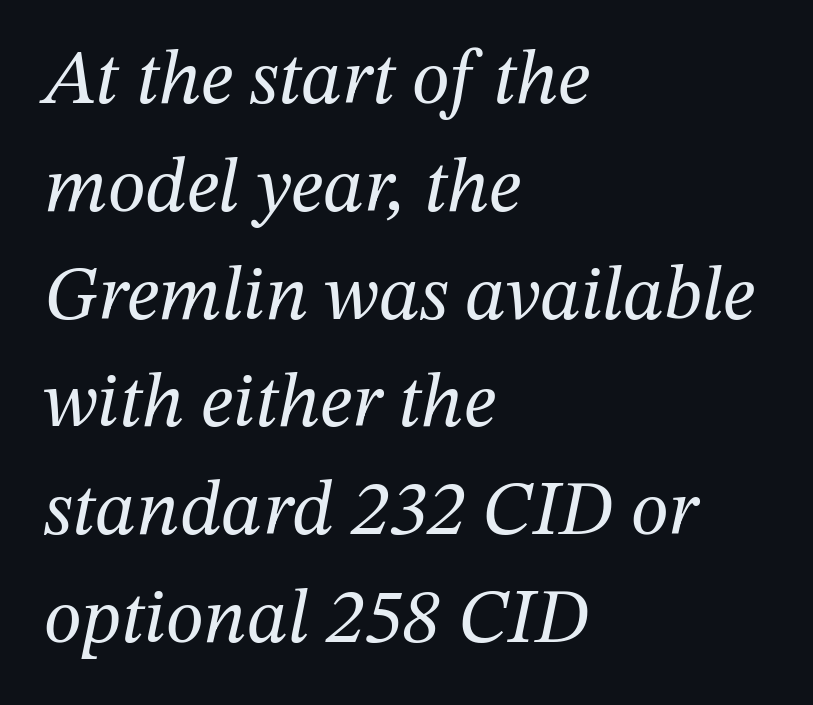
{"serif": "yes", "italic": "yes", "lean": "right", "slant_degrees": 12, "bold": "no", "weight": "regular", "width": "normal", "stroke_contrast": "medium", "x_height": "medium", "monospaced": "no", "underline": "no", "align": "left", "line_spacing": "normal", "line_spacing_ratio": 1.4, "letter_spacing": "normal", "letter_spacing_em": 0.0, "glyph_px": 77}
